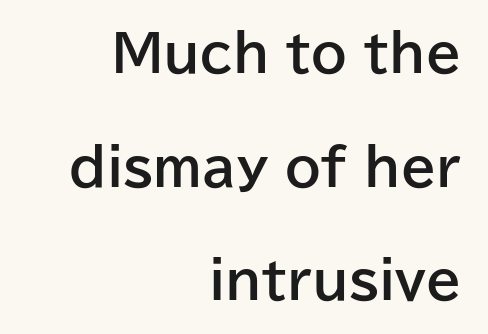
{"serif": "no", "italic": "no", "bold": "yes", "weight": "bold", "width": "normal", "stroke_contrast": "low", "x_height": "medium", "monospaced": "no", "underline": "no", "align": "right", "line_spacing": "loose", "line_spacing_ratio": 2.23, "letter_spacing": "normal", "letter_spacing_em": 0.0, "glyph_px": 51}
